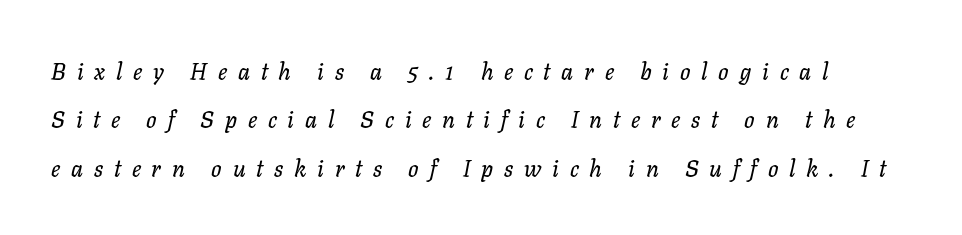
The image shows 23 px text type, italic (leaning right); set loose line spacing (2.1x), unusually wide letter spacing (+0.47 em), not underlined.
